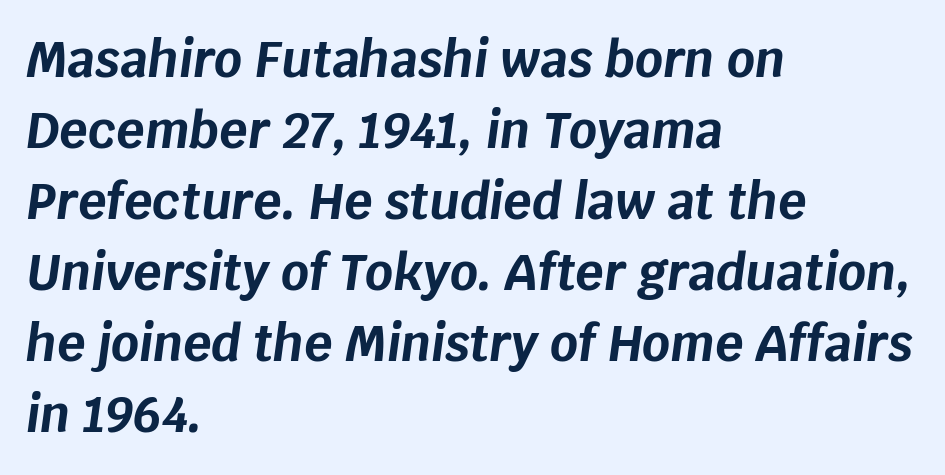
{"italic": "yes", "lean": "right", "slant_degrees": 8, "bold": "yes", "weight": "bold", "width": "normal", "stroke_contrast": "low", "x_height": "large", "monospaced": "no", "underline": "no", "align": "left", "line_spacing": "normal", "line_spacing_ratio": 1.45, "letter_spacing": "normal", "letter_spacing_em": 0.0, "glyph_px": 49}
